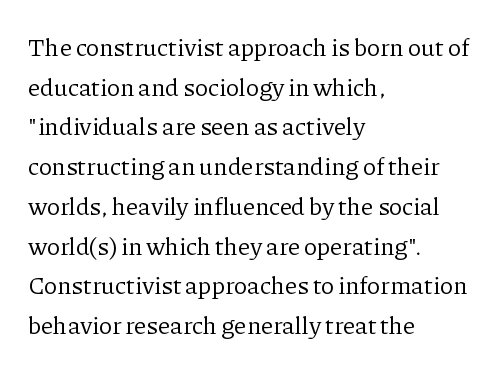
Q: Is the text bold? A: No.
Q: Is the text italic (slanted)? A: No, it is upright.
Q: Is the text underlined? A: No.
Q: How is the paragraph aligned? A: Left-aligned.
Q: Is the spacing between letters normal or unusually wide? A: Normal.
Q: Is the spacing between lines tight, normal or loose? A: Normal.
